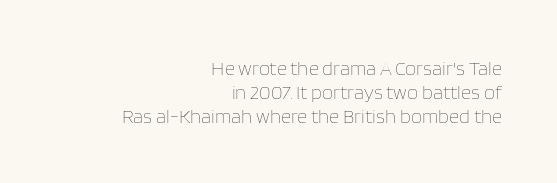
The image shows 20 px text type, upright; set right-aligned, line spacing 1.2x, normal letter spacing, not underlined.
